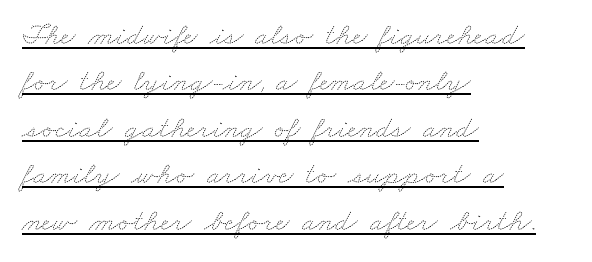
{"bold": "no", "weight": "thin", "width": "wide", "stroke_contrast": "medium", "x_height": "small", "monospaced": "no", "underline": "yes", "align": "left", "line_spacing": "normal", "line_spacing_ratio": 1.5, "letter_spacing": "normal", "letter_spacing_em": 0.0, "glyph_px": 31}
